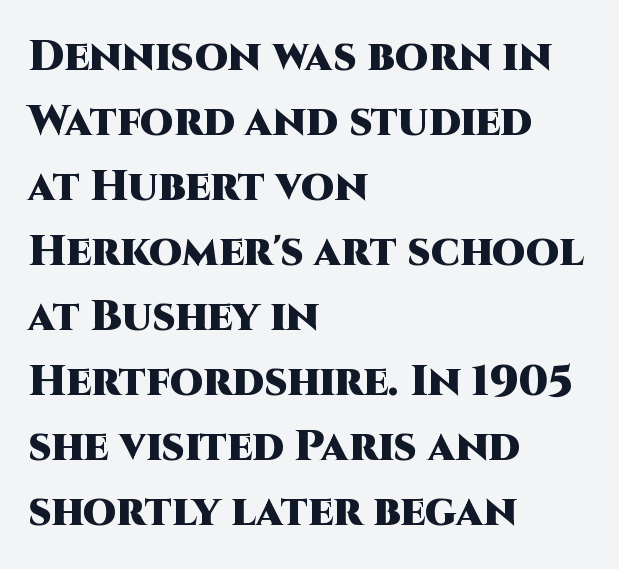
Q: Is the text bold? A: Yes.
Q: Is the text italic (slanted)? A: No, it is upright.
Q: Is the typeface a serif or a sans-serif typeface? A: Sans-serif.
Q: Is the text underlined? A: No.
Q: How is the paragraph aligned? A: Left-aligned.
Q: Is the spacing between letters normal or unusually wide? A: Normal.
Q: Is the spacing between lines tight, normal or loose? A: Normal.
Q: Width (condensed, normal, or wide)? A: Normal.
Q: Stroke contrast? A: High.
Q: x-height? A: Large.
Q: Monospaced? A: No.
